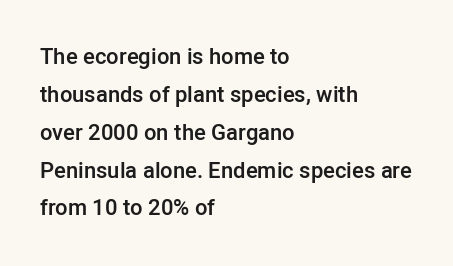
The image shows 22 px text type, upright; set left-aligned, line spacing 1.72x, normal letter spacing, not underlined.
